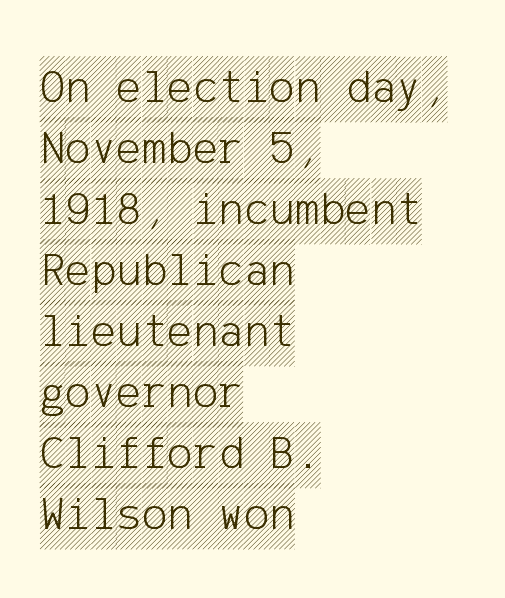
{"italic": "no", "width": "condensed", "x_height": "large", "underline": "no", "align": "left", "line_spacing": "normal", "line_spacing_ratio": 1.27, "letter_spacing": "normal", "letter_spacing_em": 0.0, "glyph_px": 48}
